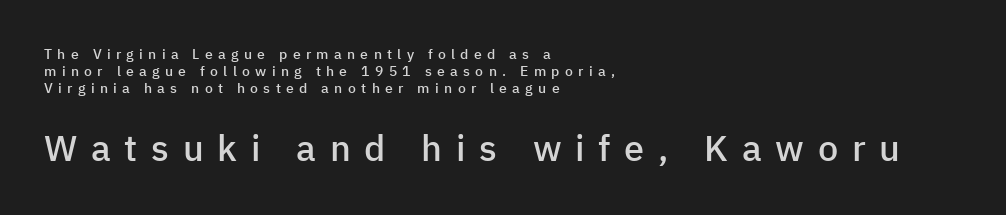
Looks like regular typesetting: each glyph gets only the width it needs. Decoration check: the copy has no underline. Leftover space on each line is placed entirely after the last word. Students, this is semibold: more ink than regular, less than bold.
